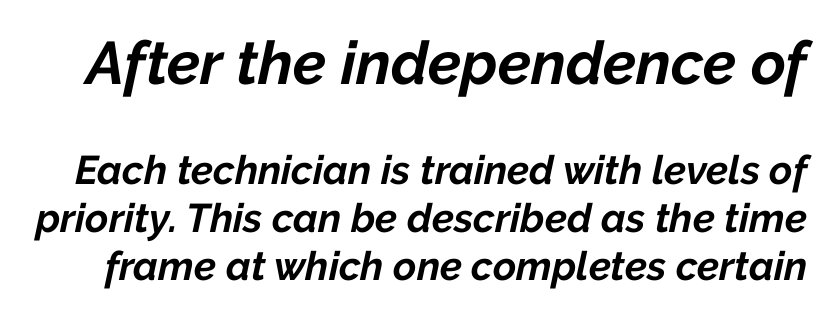
Q: Is the text bold? A: Yes.
Q: Is the text italic (slanted)? A: Yes, it leans right by about 12 degrees.
Q: Is the text underlined? A: No.
Q: Is the spacing between letters normal or unusually wide? A: Normal.
Q: Which block of text is set in a larger size, the first (top) or the second (bottom)? A: The first (top) one.
Q: Width (condensed, normal, or wide)? A: Normal.
Q: Stroke contrast? A: Low.
Q: x-height? A: Medium.
Q: Monospaced? A: No.
